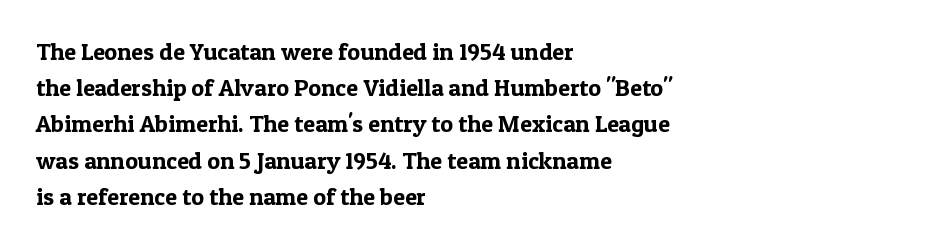
Q: Is the text italic (slanted)? A: No, it is upright.
Q: Is the text underlined? A: No.
Q: How is the paragraph aligned? A: Left-aligned.
Q: Is the spacing between letters normal or unusually wide? A: Normal.
Q: Is the spacing between lines tight, normal or loose? A: Normal.
